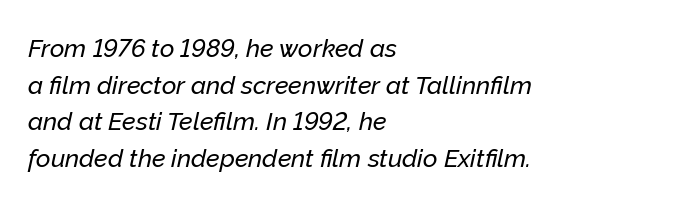
{"italic": "yes", "lean": "right", "slant_degrees": 12, "underline": "no", "align": "left", "line_spacing": "normal", "line_spacing_ratio": 1.47, "letter_spacing": "normal", "letter_spacing_em": 0.0, "glyph_px": 25}
